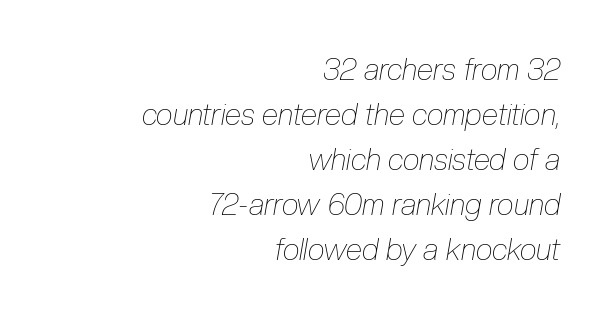
The image shows 30 px thin, condensed type, italic (leaning right); set right-aligned, normal line spacing (1.5x), normal letter spacing, not underlined; low stroke contrast and a medium x-height.
